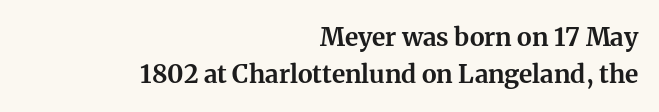
{"italic": "no", "bold": "yes", "underline": "no", "align": "right", "line_spacing": "normal", "line_spacing_ratio": 1.49, "letter_spacing": "normal", "letter_spacing_em": 0.0, "glyph_px": 25}
